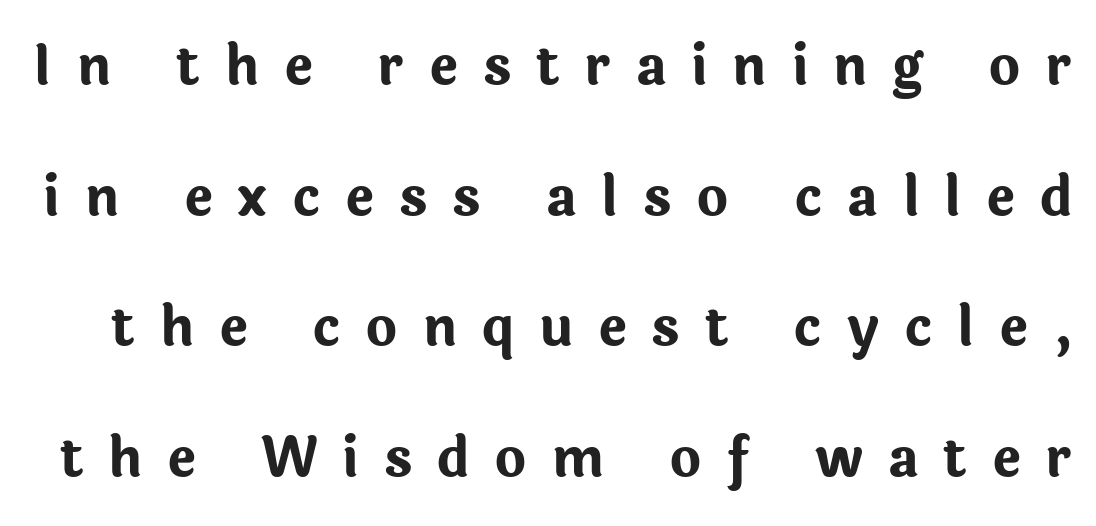
{"serif": "no", "italic": "no", "bold": "yes", "weight": "bold", "width": "normal", "stroke_contrast": "low", "x_height": "medium", "monospaced": "no", "underline": "no", "line_spacing": "loose", "line_spacing_ratio": 2.42, "letter_spacing": "wide", "letter_spacing_em": 0.46, "glyph_px": 54}
